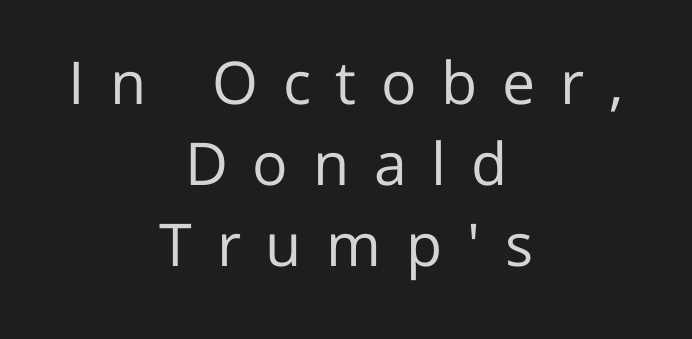
The image shows 59 px regular-weight sans-serif type, upright; set centered, normal line spacing (1.37x), unusually wide letter spacing (+0.42 em), not underlined; low stroke contrast and a medium x-height.
